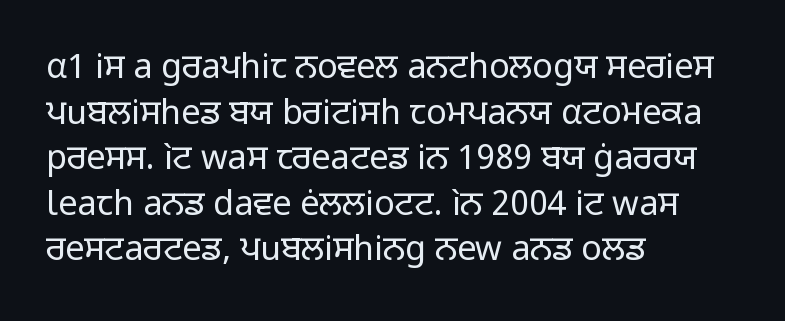
Q: Is the text bold? A: No.
Q: Is the text italic (slanted)? A: No, it is upright.
Q: Is the typeface a serif or a sans-serif typeface? A: Sans-serif.
Q: Is the text underlined? A: No.
Q: How is the paragraph aligned? A: Left-aligned.
Q: Is the spacing between letters normal or unusually wide? A: Normal.
Q: Is the spacing between lines tight, normal or loose? A: Normal.
Q: Width (condensed, normal, or wide)? A: Normal.
Q: Stroke contrast? A: Low.
Q: x-height? A: Medium.
Q: Monospaced? A: No.
